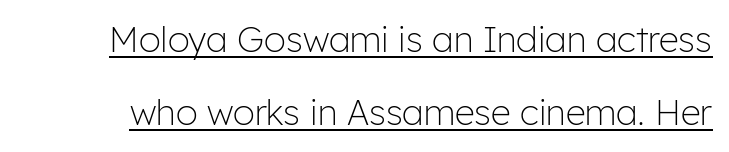
Q: Is the text bold? A: No.
Q: Is the text italic (slanted)? A: No, it is upright.
Q: Is the typeface a serif or a sans-serif typeface? A: Sans-serif.
Q: Is the text underlined? A: Yes.
Q: Is the spacing between letters normal or unusually wide? A: Normal.
Q: Is the spacing between lines tight, normal or loose? A: Loose.
Q: Width (condensed, normal, or wide)? A: Normal.
Q: Stroke contrast? A: Low.
Q: x-height? A: Medium.
Q: Monospaced? A: No.
